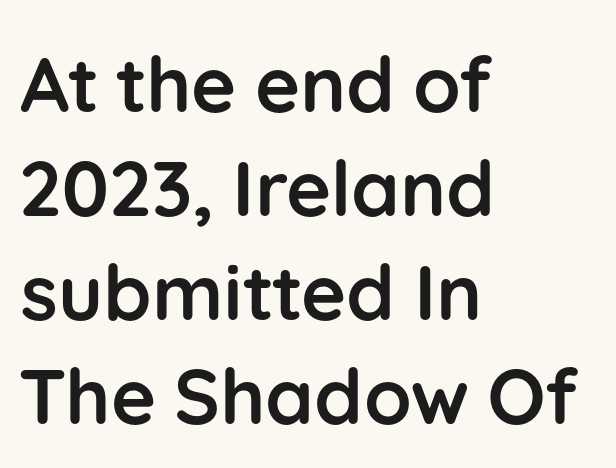
{"serif": "no", "italic": "no", "bold": "yes", "weight": "semibold", "width": "normal", "stroke_contrast": "low", "x_height": "medium", "monospaced": "no", "underline": "no", "align": "left", "line_spacing": "normal", "line_spacing_ratio": 1.35, "letter_spacing": "normal", "letter_spacing_em": 0.0, "glyph_px": 77}
